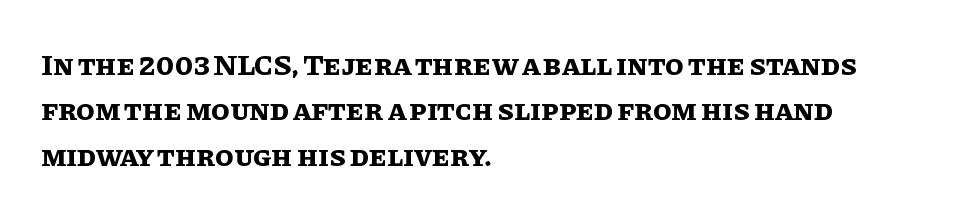
Q: Is the text bold? A: Yes.
Q: Is the text italic (slanted)? A: No, it is upright.
Q: Is the text underlined? A: No.
Q: How is the paragraph aligned? A: Left-aligned.
Q: Is the spacing between letters normal or unusually wide? A: Normal.
Q: Is the spacing between lines tight, normal or loose? A: Normal.
Q: Width (condensed, normal, or wide)? A: Normal.
Q: Stroke contrast? A: Low.
Q: x-height? A: Large.
Q: Monospaced? A: No.
